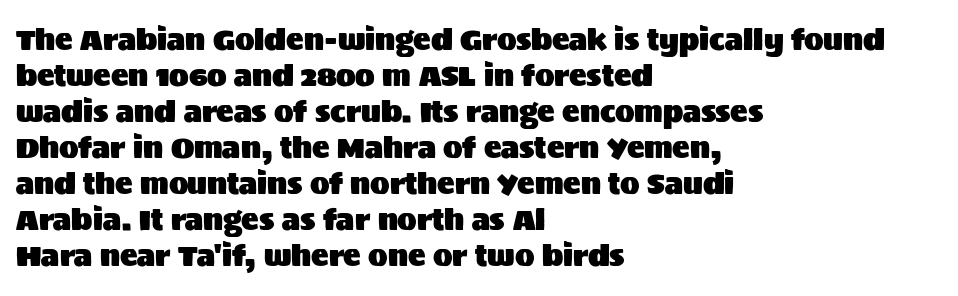
Character widths vary here, with narrow letters taking less room than wide ones. There is no visible air inserted between adjacent glyphs. Where is the straight margin? On the left. The strip under each line holds only bare page. Upright lettering throughout. Does the type have serifs? No, each stem ends abruptly.
